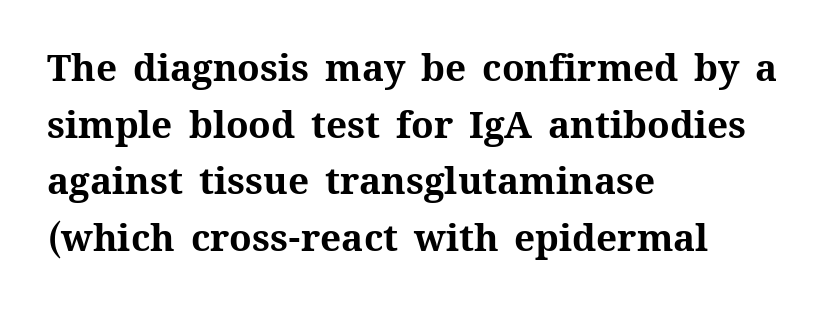
The zone under the glyphs is completely vacant. Typeset ragged right — the left edge is the straight one. The lettering holds an erect, upright posture throughout. These lines are rendered in a variable-pitch font.
